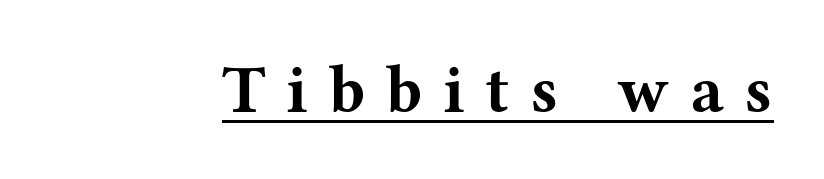
Q: Is the text bold? A: Yes.
Q: Is the text italic (slanted)? A: No, it is upright.
Q: Is the typeface a serif or a sans-serif typeface? A: Serif.
Q: Is the text underlined? A: Yes.
Q: Is the spacing between letters normal or unusually wide? A: Unusually wide.
Q: Width (condensed, normal, or wide)? A: Wide.
Q: Stroke contrast? A: Medium.
Q: x-height? A: Medium.
Q: Monospaced? A: No.
